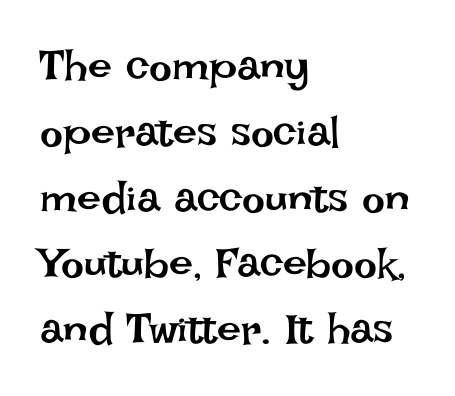
The image shows 43 px regular-weight type, upright; set left-aligned, normal line spacing (1.53x), normal letter spacing, not underlined; low stroke contrast and a large x-height.
